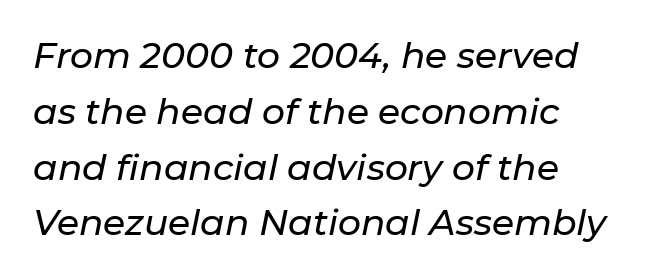
Q: Is the text italic (slanted)? A: Yes, it leans right by about 11 degrees.
Q: Is the text underlined? A: No.
Q: How is the paragraph aligned? A: Left-aligned.
Q: Is the spacing between letters normal or unusually wide? A: Normal.
Q: Is the spacing between lines tight, normal or loose? A: Normal.
Q: Width (condensed, normal, or wide)? A: Normal.
Q: Stroke contrast? A: Low.
Q: x-height? A: Medium.
Q: Monospaced? A: No.
